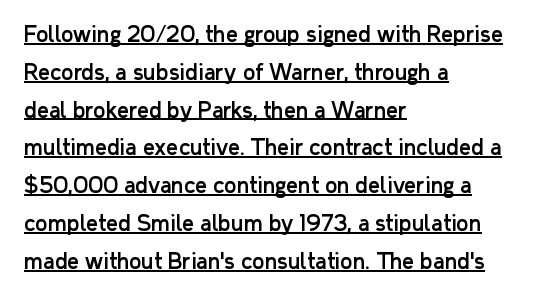
Italic: no, the glyphs are upright roman. One-word summary of the alignment: left. Notice how a bar underscores the lettering throughout. The letters sit at their default tracking, neither squeezed nor spread.
